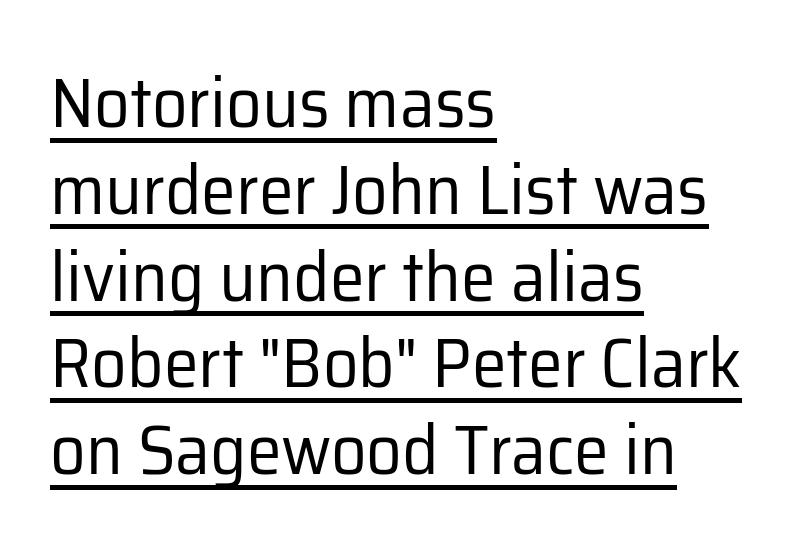
This rendering employs a face without finishing strokes, i.e., a sans-serif. Caption: lettering with a line underneath. One-word summary of the alignment: left. Italic: no, the glyphs are upright roman. No extra tracking has been applied to these lines. The rendering uses natural spacing where letterforms have individual widths.
